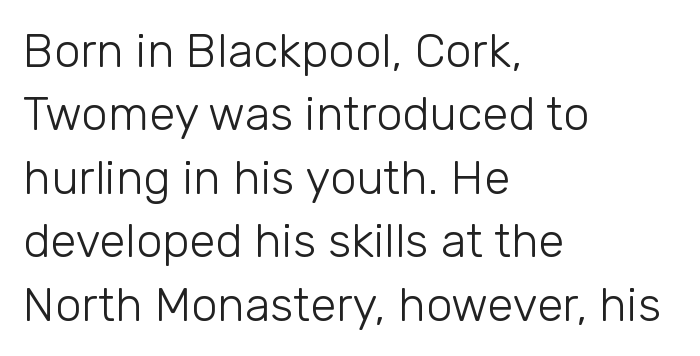
Is there much room between lines? A standard amount, neither cramped nor airy. Do the letters lean? They stand straight. This rendering leaves character spacing at its baseline value. Descenders hang freely into open space. The characters display no serif detailing; their extremities are plain.
